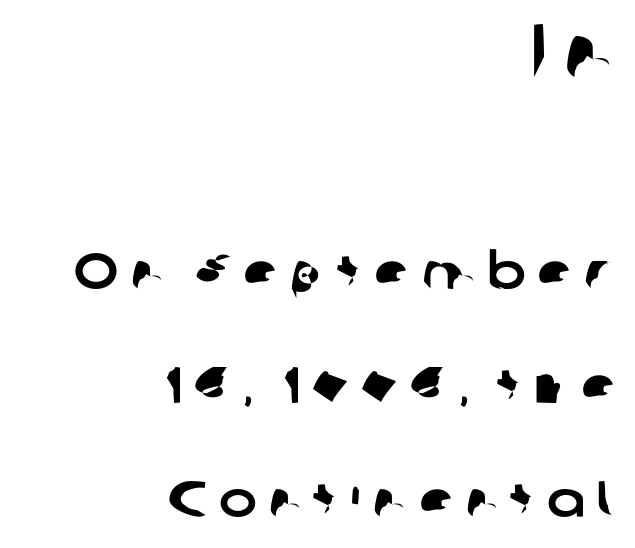
Q: Is the typeface a serif or a sans-serif typeface? A: Sans-serif.
Q: Is the text underlined? A: No.
Q: How is the paragraph aligned? A: Right-aligned.
Q: Is the spacing between letters normal or unusually wide? A: Unusually wide.
Q: Is the spacing between lines tight, normal or loose? A: Loose.
Q: Which block of text is set in a larger size, the first (top) or the second (bottom)? A: The first (top) one.
Q: Width (condensed, normal, or wide)? A: Normal.
Q: Stroke contrast? A: Low.
Q: x-height? A: Medium.
Q: Monospaced? A: No.
